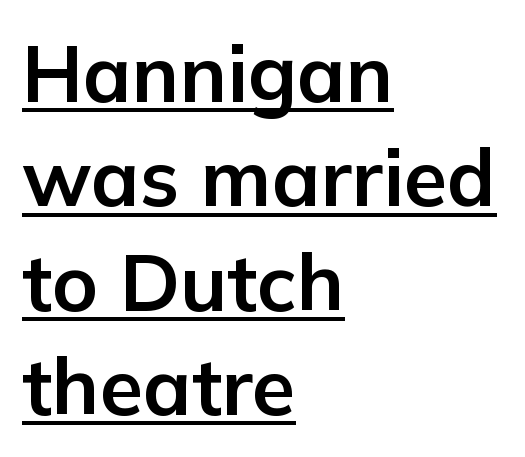
{"serif": "no", "italic": "no", "bold": "yes", "weight": "bold", "width": "normal", "stroke_contrast": "low", "x_height": "medium", "monospaced": "no", "underline": "yes", "align": "left", "line_spacing": "normal", "line_spacing_ratio": 1.32, "letter_spacing": "normal", "letter_spacing_em": 0.0, "glyph_px": 79}
